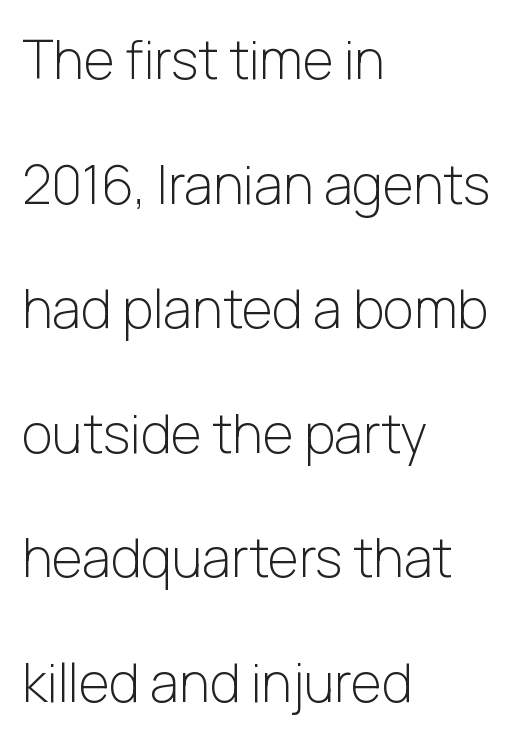
The face used here is proportionally spaced, like ordinary book or web type. A typesetter would call this leading open, well beyond the default. No italicization has been applied; the sample stays upright. Notice how the passage keeps a crisp vertical edge on the left only. The strokes carry an ordinary text weight at most. The tracking reads as untouched default to a designer's eye.
